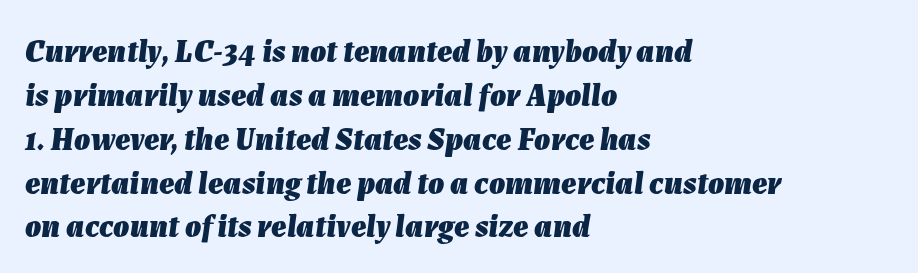
The image shows 32 px heavy type, italic (leaning right); set left-aligned, normal line spacing (1.37x), normal letter spacing, not underlined; low stroke contrast and a medium x-height.
